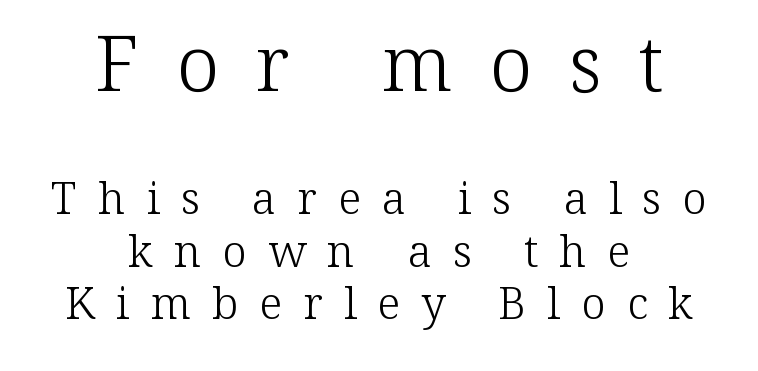
{"serif": "yes", "italic": "no", "bold": "no", "weight": "light", "width": "normal", "stroke_contrast": "low", "x_height": "medium", "monospaced": "no", "underline": "no", "align": "center", "line_spacing_ratio": 1.19, "letter_spacing": "wide", "letter_spacing_em": 0.48, "larger_block": "first", "size_ratio": 1.75, "glyph_px": 77}
